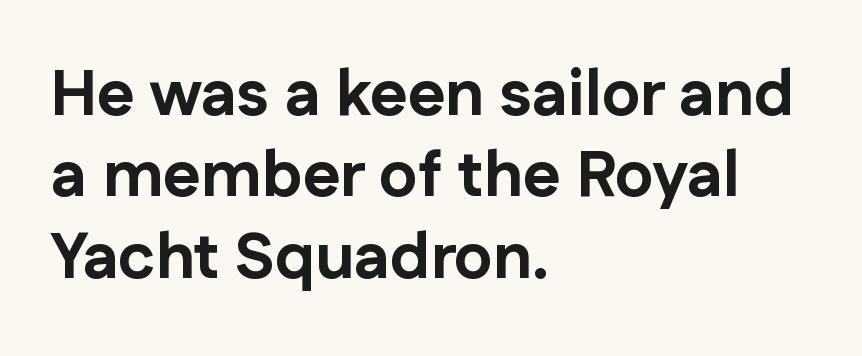
The font is running at its bold setting. In CSS terms this would be text-align: left. Letter spacing: default. Decoration check: the copy has no underline. Type style note: lacks serifs.
